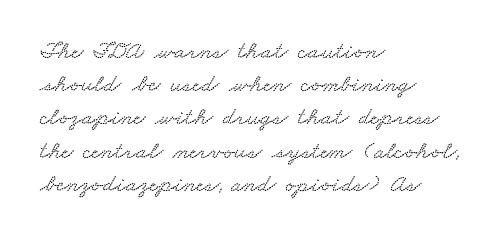
{"underline": "no", "align": "left", "line_spacing": "normal", "line_spacing_ratio": 1.33, "letter_spacing": "normal", "letter_spacing_em": 0.0, "glyph_px": 25}
